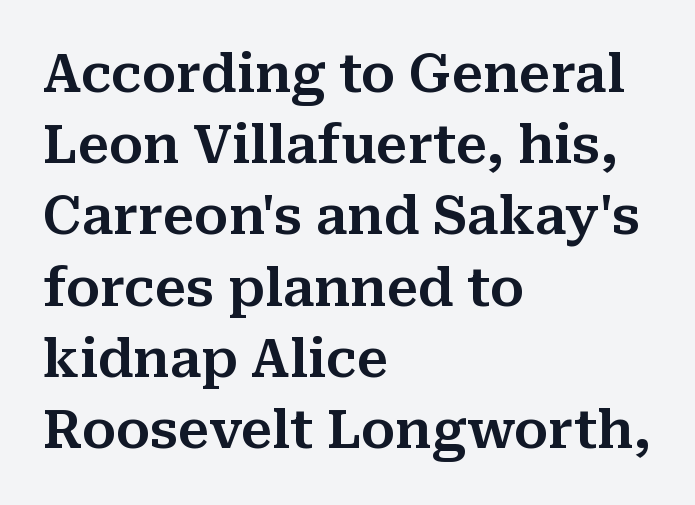
Q: Is the text italic (slanted)? A: No, it is upright.
Q: Is the typeface a serif or a sans-serif typeface? A: Serif.
Q: Is the text underlined? A: No.
Q: How is the paragraph aligned? A: Left-aligned.
Q: Is the spacing between letters normal or unusually wide? A: Normal.
Q: Is the spacing between lines tight, normal or loose? A: Normal.
Q: Width (condensed, normal, or wide)? A: Normal.
Q: Stroke contrast? A: Medium.
Q: x-height? A: Medium.
Q: Monospaced? A: No.
